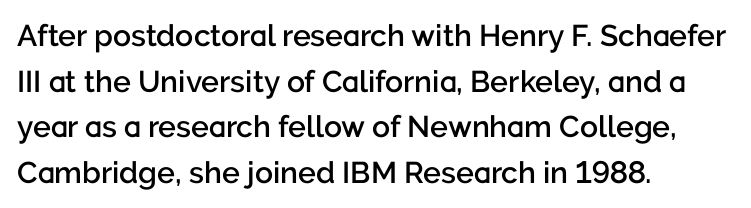
Q: Is the text bold? A: Semi-bold.
Q: Is the text italic (slanted)? A: No, it is upright.
Q: Is the typeface a serif or a sans-serif typeface? A: Sans-serif.
Q: Is the text underlined? A: No.
Q: How is the paragraph aligned? A: Left-aligned.
Q: Is the spacing between letters normal or unusually wide? A: Normal.
Q: Is the spacing between lines tight, normal or loose? A: Normal.
Q: Width (condensed, normal, or wide)? A: Normal.
Q: Stroke contrast? A: Low.
Q: x-height? A: Medium.
Q: Monospaced? A: No.
